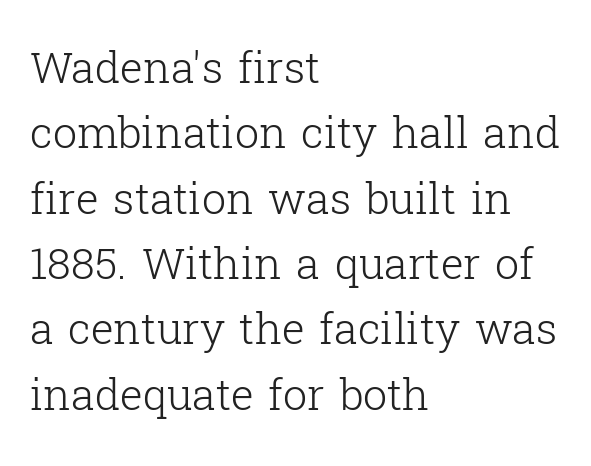
Q: Is the text bold? A: No.
Q: Is the text italic (slanted)? A: No, it is upright.
Q: Is the typeface a serif or a sans-serif typeface? A: Serif.
Q: Is the text underlined? A: No.
Q: How is the paragraph aligned? A: Left-aligned.
Q: Is the spacing between letters normal or unusually wide? A: Normal.
Q: Is the spacing between lines tight, normal or loose? A: Normal.
Q: Width (condensed, normal, or wide)? A: Normal.
Q: Stroke contrast? A: Low.
Q: x-height? A: Medium.
Q: Monospaced? A: No.
